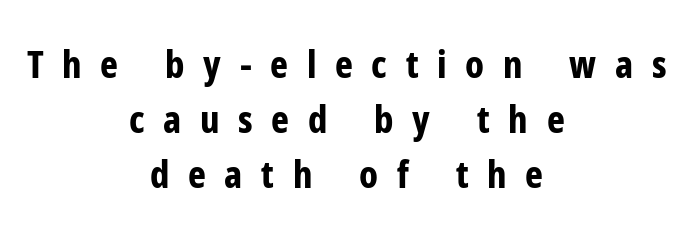
{"serif": "no", "italic": "no", "bold": "yes", "weight": "bold", "width": "condensed", "stroke_contrast": "low", "x_height": "medium", "monospaced": "no", "underline": "no", "align": "center", "line_spacing": "normal", "line_spacing_ratio": 1.45, "letter_spacing": "wide", "letter_spacing_em": 0.49, "glyph_px": 38}
